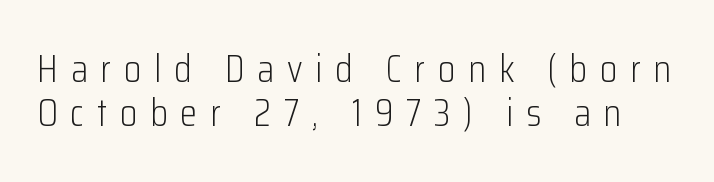
{"serif": "no", "italic": "no", "bold": "no", "weight": "light", "width": "condensed", "stroke_contrast": "low", "x_height": "medium", "monospaced": "no", "underline": "no", "line_spacing": "tight", "line_spacing_ratio": 1.13, "letter_spacing": "wide", "letter_spacing_em": 0.33, "glyph_px": 39}
